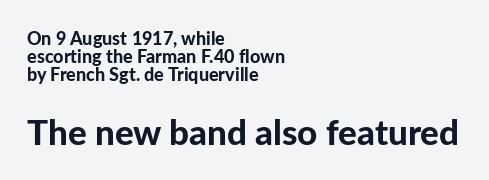
The image shows 35 px bold sans-serif type, upright; set left-aligned, tight line spacing (1.01x), normal letter spacing, not underlined; the second (bottom) block is 1.94x larger; low stroke contrast and a medium x-height.
